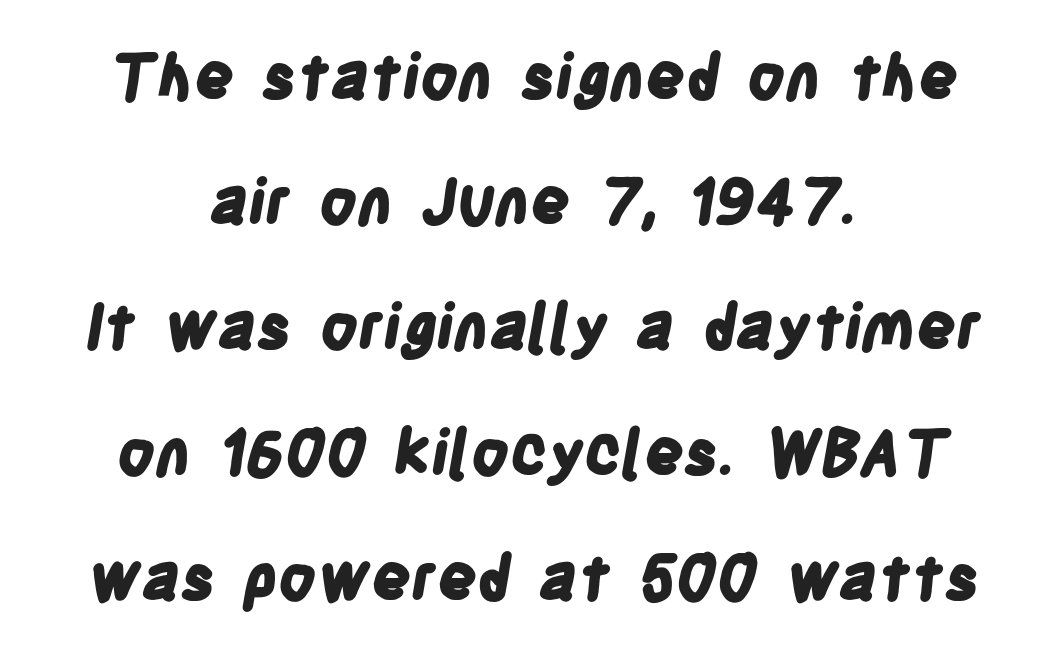
{"serif": "no", "bold": "yes", "weight": "bold", "width": "condensed", "stroke_contrast": "low", "x_height": "large", "monospaced": "no", "underline": "no", "align": "center", "line_spacing": "loose", "line_spacing_ratio": 2.02, "letter_spacing": "normal", "letter_spacing_em": 0.0, "glyph_px": 62}
